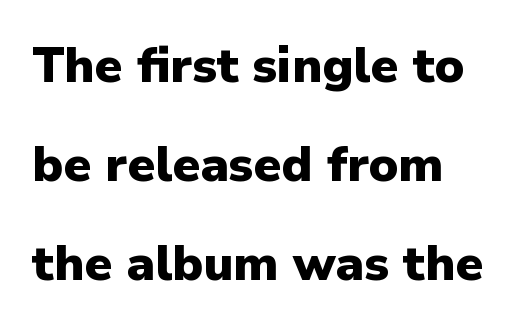
Check the space under the baseline: it is left empty. The letters advance in unequal steps, a hallmark of proportional type. Look at the tracking — it's just the regular setting, nothing added. The designer dialed line spacing up above the default. Notice how thick the strokes are: this is what a full bold looks like.
